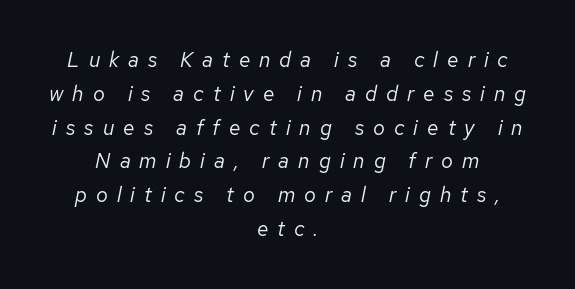
Weight: regular or lighter. Slanted lettering throughout. Evenly set lines give the paragraph a standard silhouette. Neither beginnings nor endings align; midpoints do. Tracking value appears strongly positive — letters spread wide. The glyphs are unaccompanied by any horizontal stroke below them.
